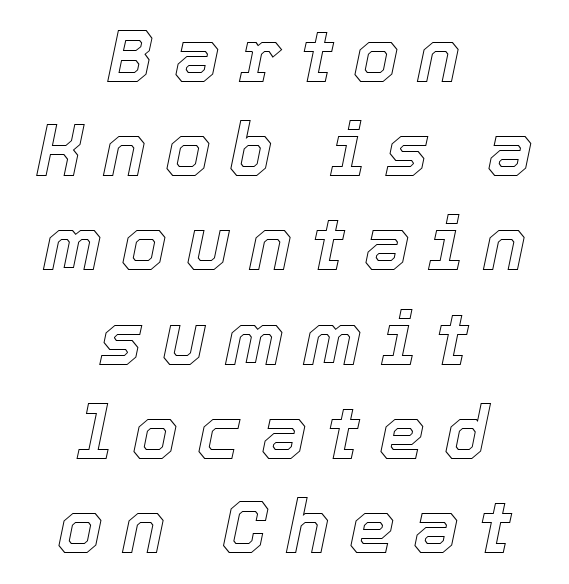
The rendering positions every line midway between the sides. A typesetter would call this proportional, since set widths differ per character. Bare-footed words on every line. A normal amount of white space separates one row of letters from the next. The text carries the slant typical of an italic or oblique font.
